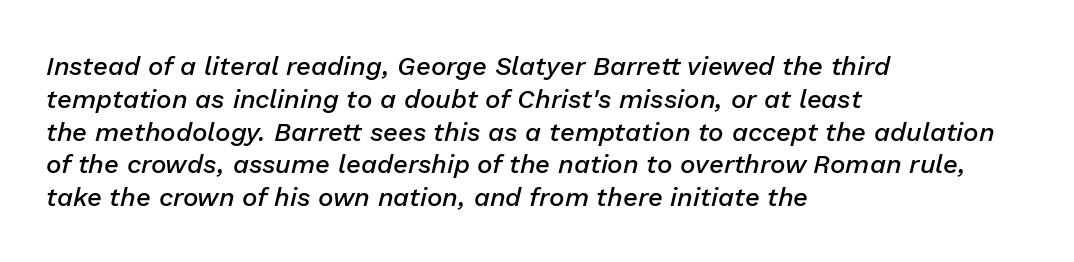
The axis of the letterforms is tilted away from vertical. Clear beneath every line of the passage. Set as a demibold, roughly 600 on the weight scale. Line spacing here is normal. Visually the block forms a straight wall on the left and a jagged coastline on the right. Honestly, the letter spacing is just normal — you wouldn't notice it.
